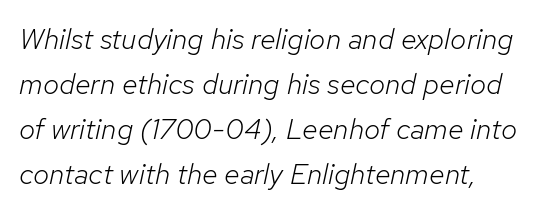
Q: Is the text bold? A: No.
Q: Is the text italic (slanted)? A: Yes, it leans right by about 12 degrees.
Q: Is the text underlined? A: No.
Q: How is the paragraph aligned? A: Left-aligned.
Q: Is the spacing between letters normal or unusually wide? A: Normal.
Q: Is the spacing between lines tight, normal or loose? A: Normal.
Q: Width (condensed, normal, or wide)? A: Normal.
Q: Stroke contrast? A: Low.
Q: x-height? A: Medium.
Q: Monospaced? A: No.
